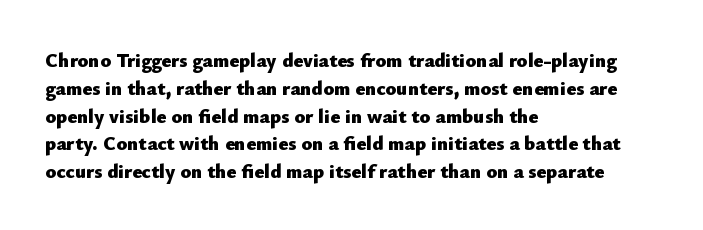
Q: Is the text bold? A: Yes.
Q: Is the text italic (slanted)? A: No, it is upright.
Q: Is the text underlined? A: No.
Q: How is the paragraph aligned? A: Left-aligned.
Q: Is the spacing between letters normal or unusually wide? A: Normal.
Q: Is the spacing between lines tight, normal or loose? A: Normal.
